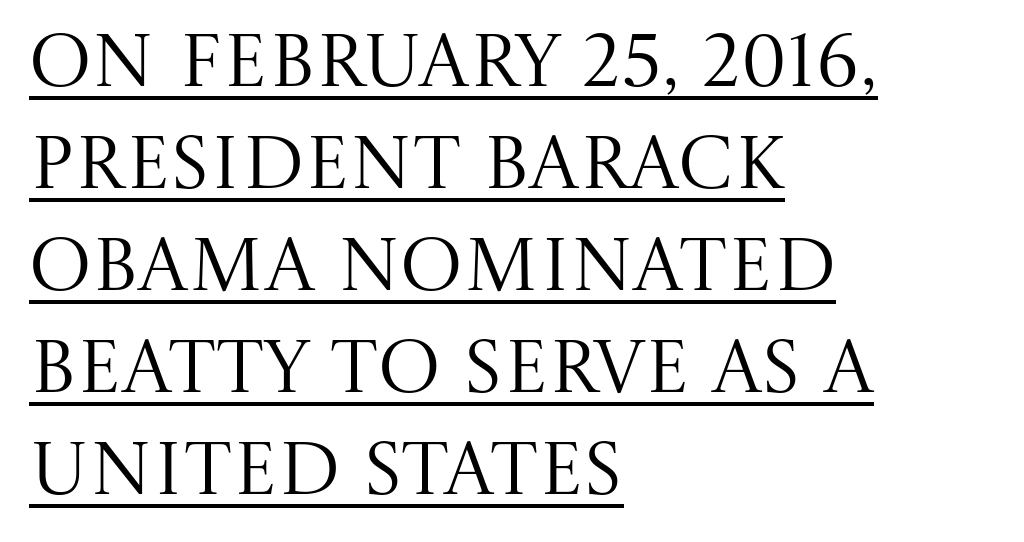
The image shows 75 px regular-weight serif type, upright; set left-aligned, normal line spacing (1.36x), normal letter spacing, underlined; medium stroke contrast and a large x-height.
